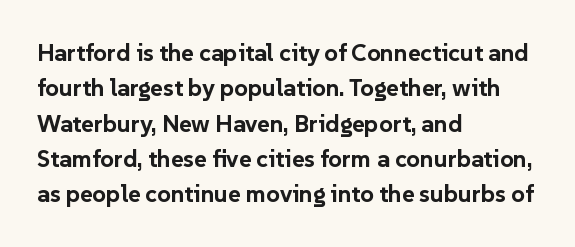
The image shows 24 px bold type, upright; set left-aligned, normal line spacing (1.47x), normal letter spacing, not underlined.
